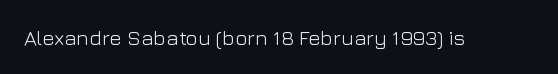
{"italic": "no", "bold": "no", "underline": "no", "letter_spacing": "normal", "letter_spacing_em": 0.0, "glyph_px": 21}
